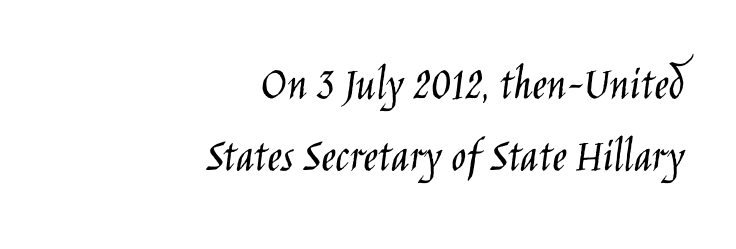
The image shows 49 px light, condensed sans-serif type; set right-aligned, normal line spacing (1.46x), normal letter spacing, not underlined; low stroke contrast and a large x-height.
